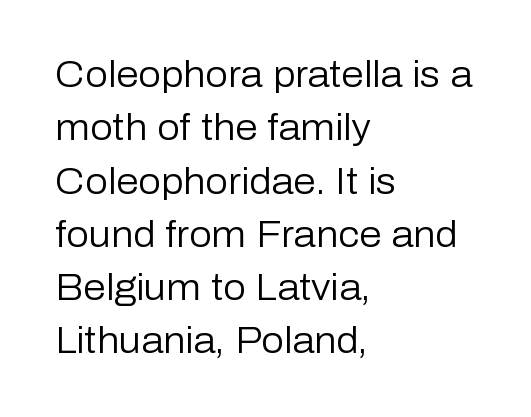
Q: Is the text bold? A: No.
Q: Is the text italic (slanted)? A: No, it is upright.
Q: Is the typeface a serif or a sans-serif typeface? A: Sans-serif.
Q: Is the text underlined? A: No.
Q: How is the paragraph aligned? A: Left-aligned.
Q: Is the spacing between letters normal or unusually wide? A: Normal.
Q: Is the spacing between lines tight, normal or loose? A: Normal.
Q: Width (condensed, normal, or wide)? A: Normal.
Q: Stroke contrast? A: Low.
Q: x-height? A: Medium.
Q: Monospaced? A: No.
